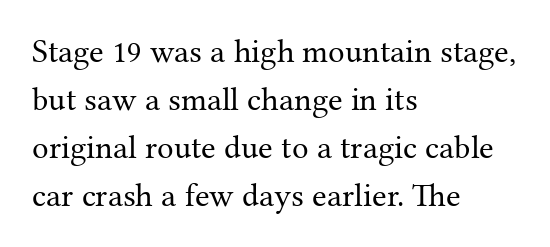
The image shows 33 px regular-weight serif type, upright; set left-aligned, normal line spacing (1.45x), normal letter spacing, not underlined; medium stroke contrast and a medium x-height.
